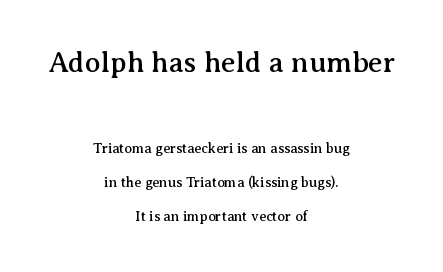
Q: Is the text italic (slanted)? A: No, it is upright.
Q: Is the typeface a serif or a sans-serif typeface? A: Serif.
Q: Is the text underlined? A: No.
Q: How is the paragraph aligned? A: Centered.
Q: Is the spacing between letters normal or unusually wide? A: Normal.
Q: Is the spacing between lines tight, normal or loose? A: Loose.
Q: Which block of text is set in a larger size, the first (top) or the second (bottom)? A: The first (top) one.
Q: Width (condensed, normal, or wide)? A: Normal.
Q: Stroke contrast? A: Medium.
Q: x-height? A: Medium.
Q: Monospaced? A: No.
